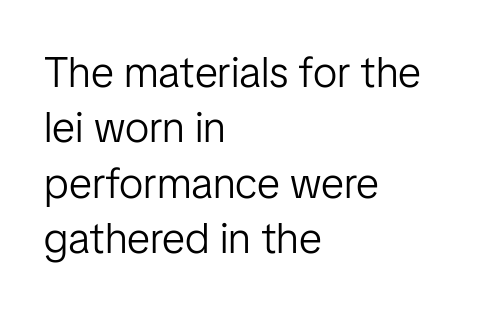
Here the designer chose a conventional face with non-uniform glyph widths. Students, observe: this is what conventionally led text looks like. Type style note: lacks serifs. Glyph-to-glyph distance matches everyday printed text. Teacher's note: observe the even left margin — that is flush-left alignment. Unbolded letterforms with no extra heft.
